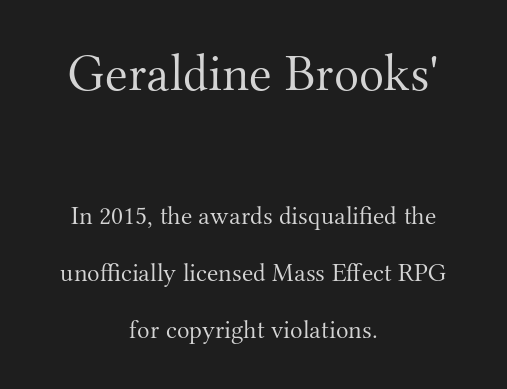
The image shows 52 px light serif type, upright; set centered, loose line spacing (2.21x), normal letter spacing, not underlined; the first (top) block is 2.0x larger; medium stroke contrast and a small x-height.
